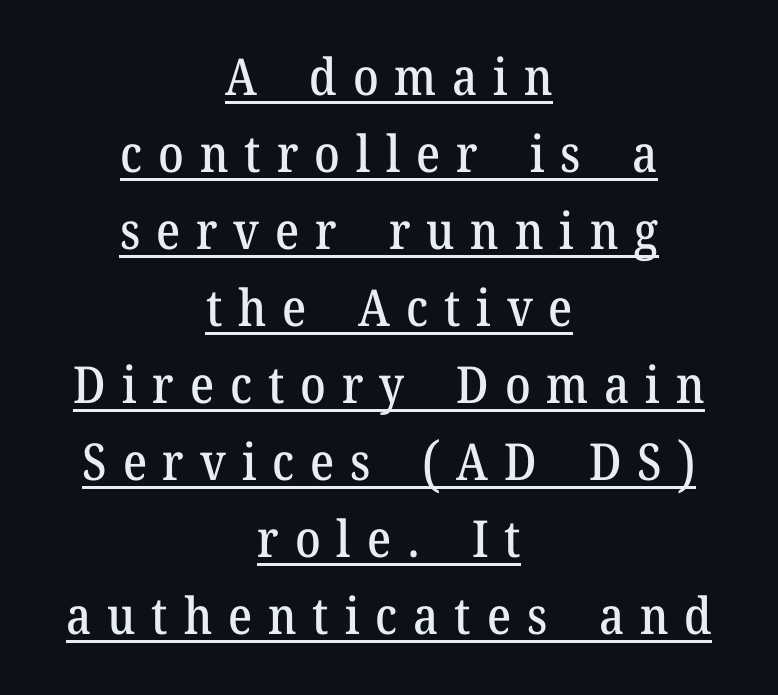
The type sits square on the baseline with zero lean. Proportional: the letters do not fall into vertical columns. The setting favours the middle, as headings and verse often do. The face used here is rendered with a markedly widened letterfit.
